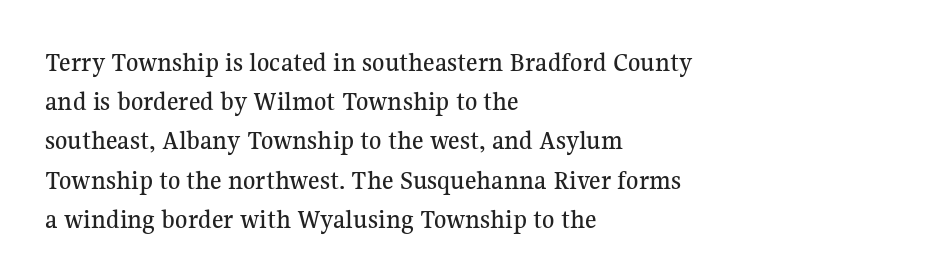
{"serif": "yes", "italic": "no", "width": "normal", "stroke_contrast": "medium", "x_height": "medium", "monospaced": "no", "underline": "no", "align": "left", "line_spacing": "normal", "line_spacing_ratio": 1.4, "letter_spacing": "normal", "letter_spacing_em": 0.0, "glyph_px": 28}
